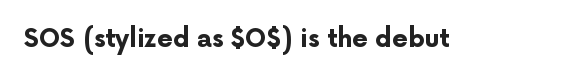
The image shows 25 px bold type, upright; set normal letter spacing, not underlined.
